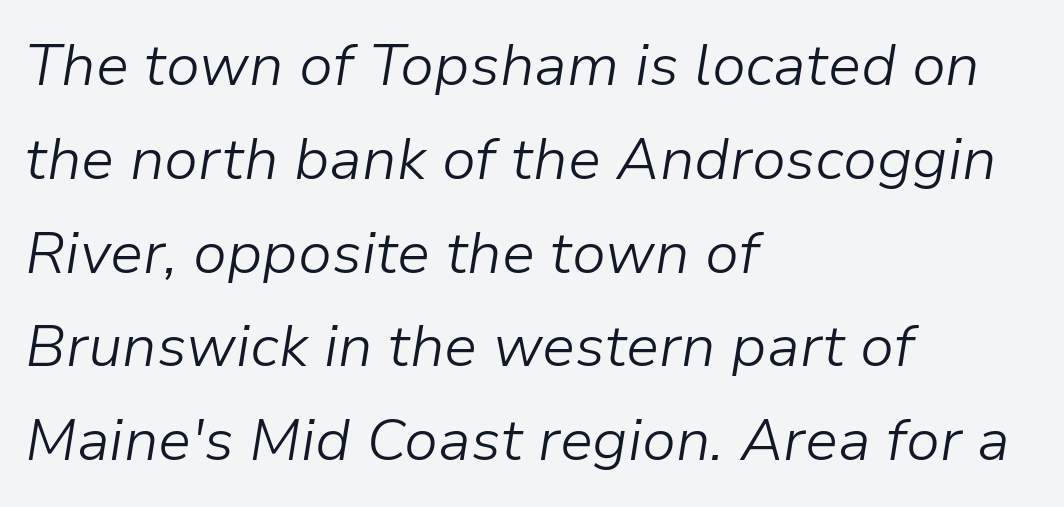
The image shows 59 px light type, italic (leaning right); set left-aligned, normal line spacing (1.59x), normal letter spacing, not underlined; low stroke contrast and a medium x-height.
